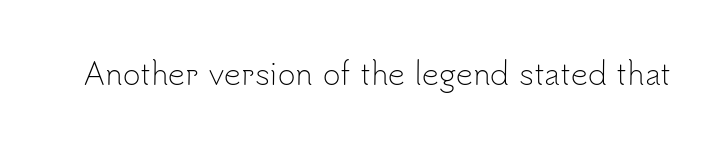
The image shows 30 px light sans-serif type, upright; set normal letter spacing, not underlined; low stroke contrast and a small x-height.
